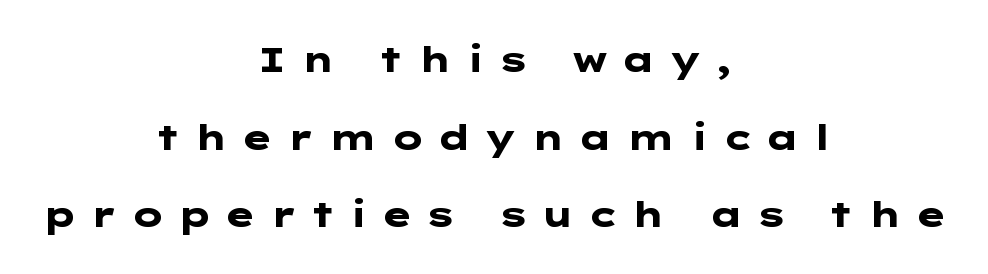
Q: Is the text bold? A: Yes.
Q: Is the text italic (slanted)? A: No, it is upright.
Q: Is the typeface a serif or a sans-serif typeface? A: Sans-serif.
Q: Is the text underlined? A: No.
Q: How is the paragraph aligned? A: Centered.
Q: Is the spacing between letters normal or unusually wide? A: Unusually wide.
Q: Is the spacing between lines tight, normal or loose? A: Loose.
Q: Width (condensed, normal, or wide)? A: Wide.
Q: Stroke contrast? A: Low.
Q: x-height? A: Medium.
